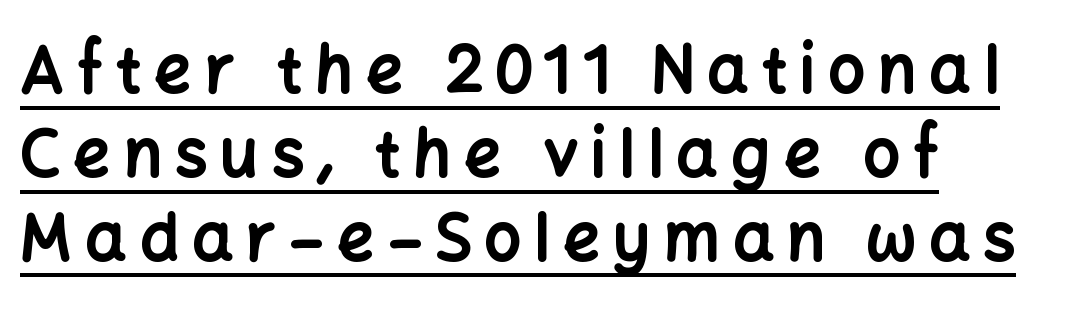
The typesetter has applied underlining to the passage shown. Short and long lines alike share a common starting point at left. It's the straight-up-and-down kind of type. Leading matches the norm, producing a regular column. A sans-serif font was chosen for this passage. Thick stems and heavy bowls — unmistakably bold.
